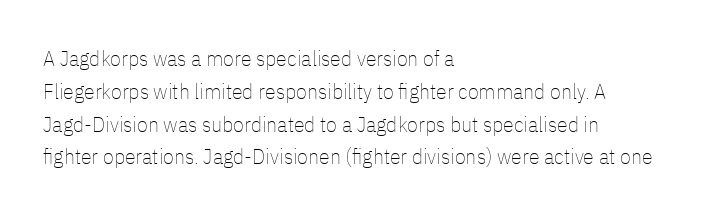
Q: Is the text bold? A: No.
Q: Is the text italic (slanted)? A: No, it is upright.
Q: Is the text underlined? A: No.
Q: How is the paragraph aligned? A: Left-aligned.
Q: Is the spacing between letters normal or unusually wide? A: Normal.
Q: Is the spacing between lines tight, normal or loose? A: Normal.
